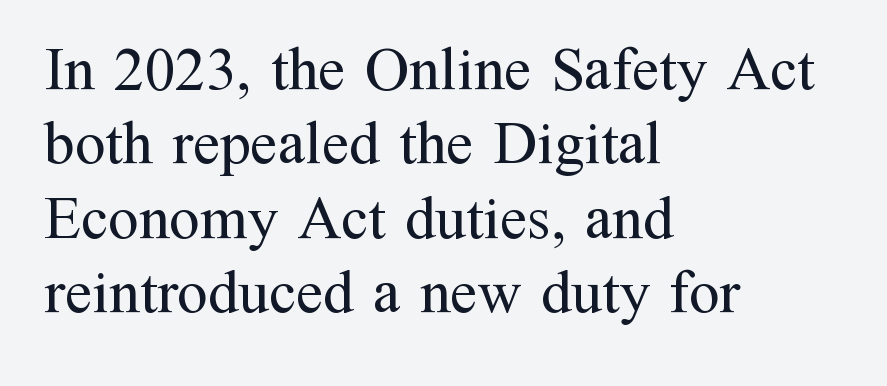
{"serif": "yes", "italic": "no", "bold": "no", "weight": "regular", "width": "normal", "stroke_contrast": "medium", "x_height": "medium", "monospaced": "no", "underline": "no", "align": "left", "line_spacing_ratio": 1.22, "letter_spacing": "normal", "letter_spacing_em": 0.0, "glyph_px": 61}
